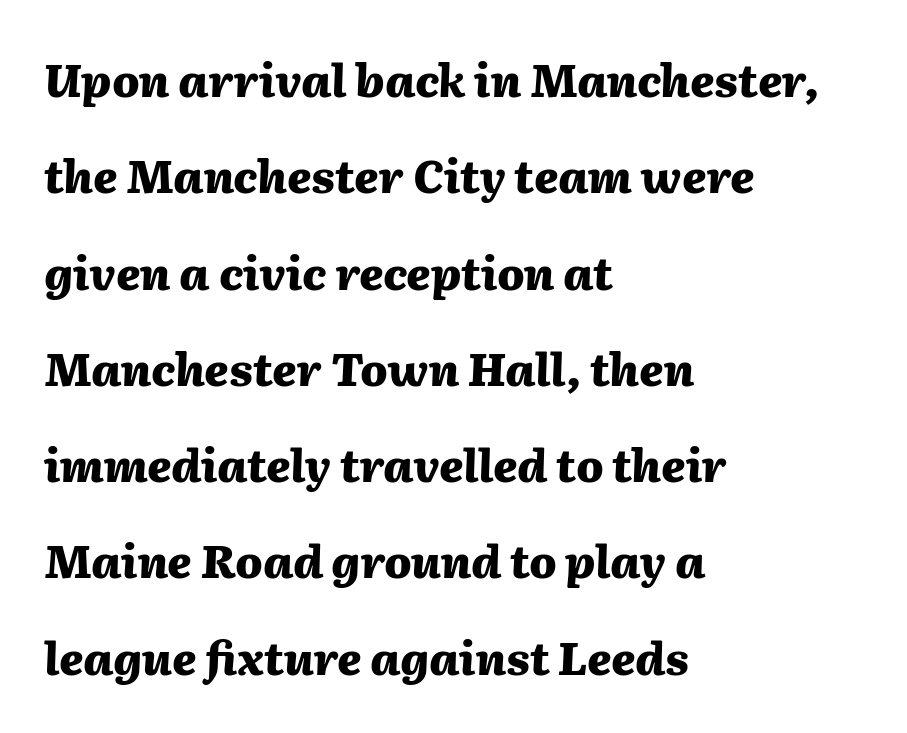
{"italic": "yes", "lean": "right", "slant_degrees": 2, "bold": "yes", "weight": "heavy", "width": "normal", "stroke_contrast": "medium", "x_height": "medium", "monospaced": "no", "underline": "no", "align": "left", "line_spacing": "loose", "line_spacing_ratio": 2.14, "letter_spacing": "normal", "letter_spacing_em": 0.0, "glyph_px": 45}
